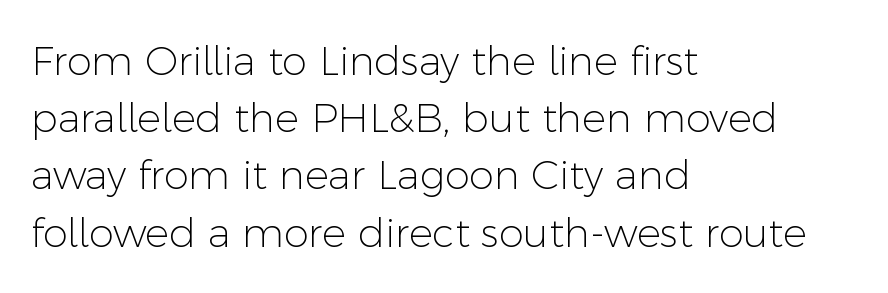
Typeset ragged right — the left edge is the straight one. Tall strokes in this sample are plumb rather than angled. Varying glyph widths throughout — classic text-font behaviour. The words here are not underlined.
